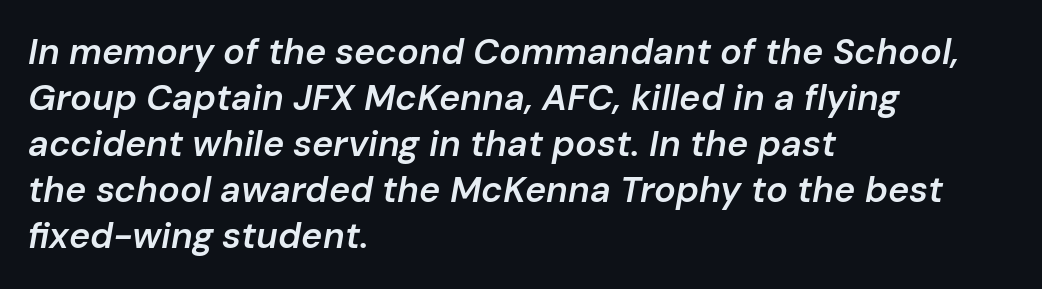
{"italic": "yes", "lean": "right", "slant_degrees": 10, "bold": "semi", "weight": "semibold", "width": "normal", "stroke_contrast": "low", "x_height": "medium", "monospaced": "no", "underline": "no", "align": "left", "line_spacing": "normal", "line_spacing_ratio": 1.28, "letter_spacing": "normal", "letter_spacing_em": 0.0, "glyph_px": 36}
